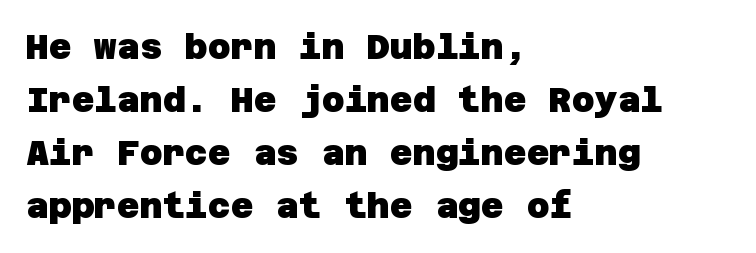
The image shows 35 px heavy sans-serif type; set left-aligned, normal line spacing (1.51x), normal letter spacing, not underlined; low stroke contrast and a large x-height.
